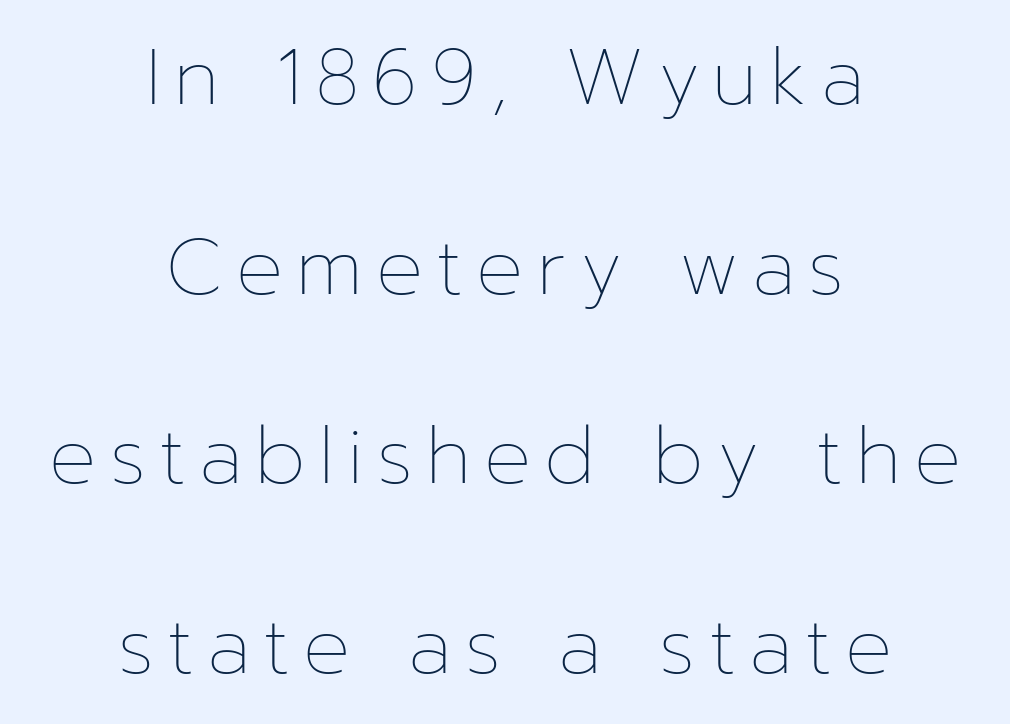
{"italic": "no", "bold": "no", "weight": "thin", "width": "normal", "stroke_contrast": "low", "x_height": "medium", "monospaced": "no", "underline": "no", "align": "center", "line_spacing": "loose", "line_spacing_ratio": 2.43, "glyph_px": 78}
